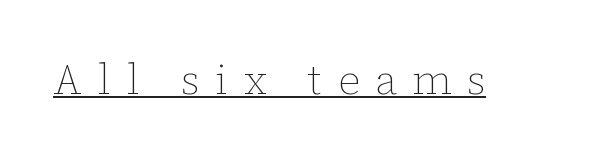
{"italic": "no", "bold": "no", "weight": "thin", "width": "normal", "stroke_contrast": "low", "x_height": "medium", "monospaced": "no", "underline": "yes", "letter_spacing": "wide", "letter_spacing_em": 0.37, "glyph_px": 42}
